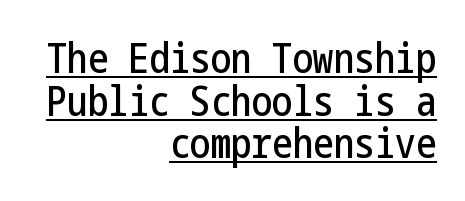
The image shows 41 px condensed sans-serif type, upright; set right-aligned, tight line spacing (1.04x), normal letter spacing, underlined; low stroke contrast and a medium x-height.
